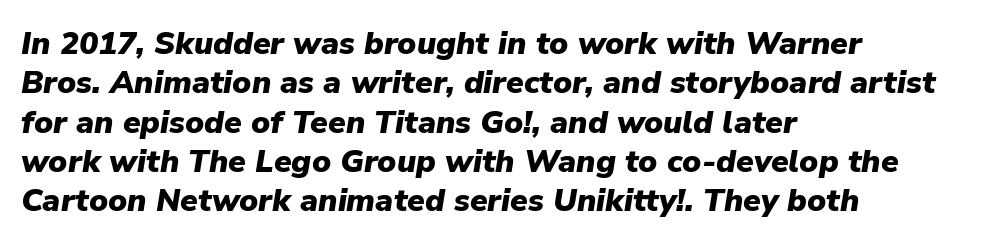
The image shows 32 px heavy type, italic (leaning right); set left-aligned, line spacing 1.23x, normal letter spacing, not underlined; low stroke contrast and a medium x-height.
